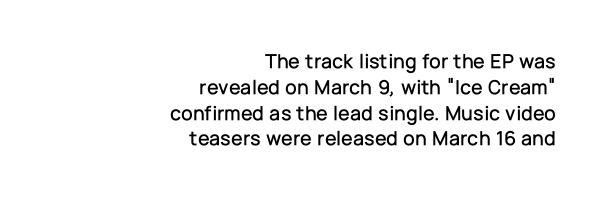
Q: Is the text italic (slanted)? A: No, it is upright.
Q: Is the text underlined? A: No.
Q: How is the paragraph aligned? A: Right-aligned.
Q: Is the spacing between letters normal or unusually wide? A: Normal.
